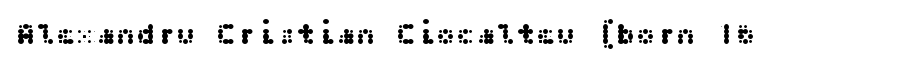
A clean baseline with only descenders dipping below it. Examine the stroke ends and you'll find no serifs. Here the glyphs are tracked normally, forming tight word shapes. Upright lettering throughout.
